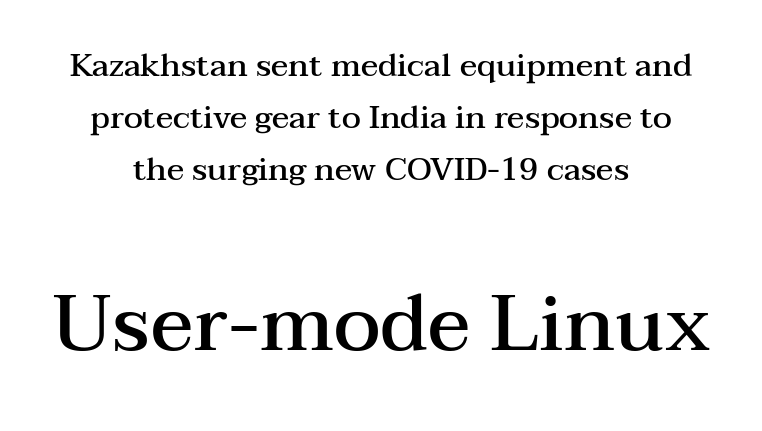
Emphasis by weight is partial: semibold. The specimen reads as upright at a glance. The line-height multiplier appears to be the usual default. The lines in this sample share a center point and differ in where they start and stop.
